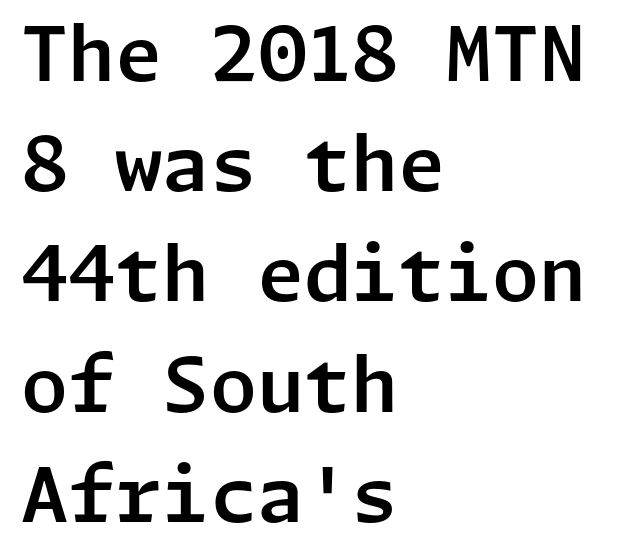
Q: Is the text italic (slanted)? A: No, it is upright.
Q: Is the typeface a serif or a sans-serif typeface? A: Sans-serif.
Q: Is the text underlined? A: No.
Q: How is the paragraph aligned? A: Left-aligned.
Q: Is the spacing between letters normal or unusually wide? A: Normal.
Q: Is the spacing between lines tight, normal or loose? A: Normal.
Q: Width (condensed, normal, or wide)? A: Normal.
Q: Stroke contrast? A: Low.
Q: x-height? A: Medium.
